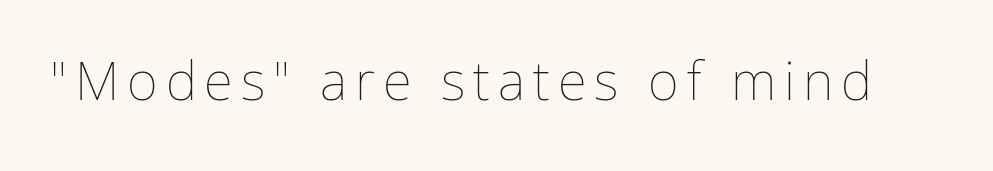
{"italic": "no", "bold": "no", "weight": "thin", "width": "normal", "stroke_contrast": "low", "x_height": "medium", "monospaced": "no", "underline": "no", "glyph_px": 53}
